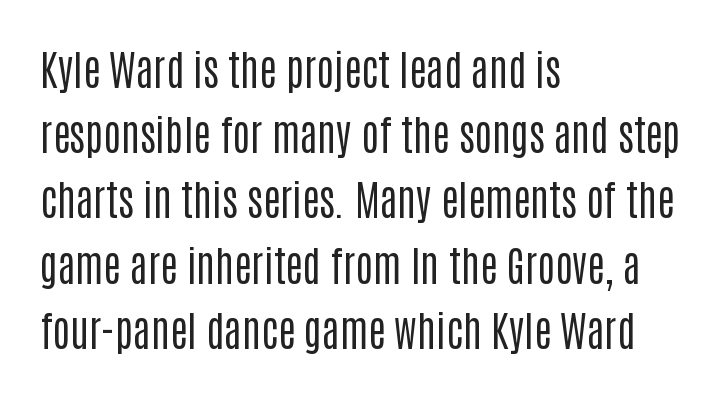
Is this a fixed-width face? No — the glyphs have proportional, varying widths. Notice how the passage keeps a crisp vertical edge on the left only. Honestly, the row spacing looks completely unremarkable. In terms of letterform style, serifs are entirely absent. Rendered with straight, roman letterforms.
